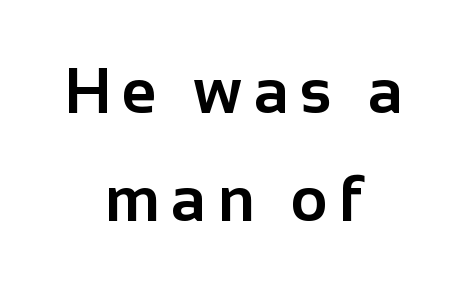
These lines are rendered in a variable-pitch font. Typeset on center — no edge is straight. This is heavy type, rendered in bold. Ordinary non-slanted type is in use.
